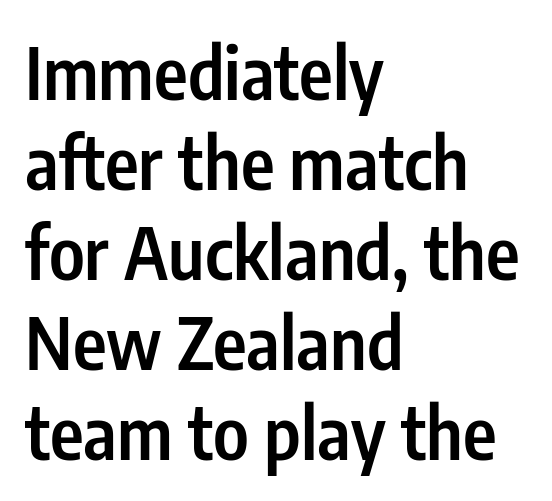
{"serif": "no", "italic": "no", "bold": "semi", "weight": "semibold", "width": "condensed", "stroke_contrast": "low", "x_height": "medium", "monospaced": "no", "underline": "no", "align": "left", "line_spacing": "normal", "line_spacing_ratio": 1.25, "letter_spacing": "normal", "letter_spacing_em": 0.0, "glyph_px": 72}
